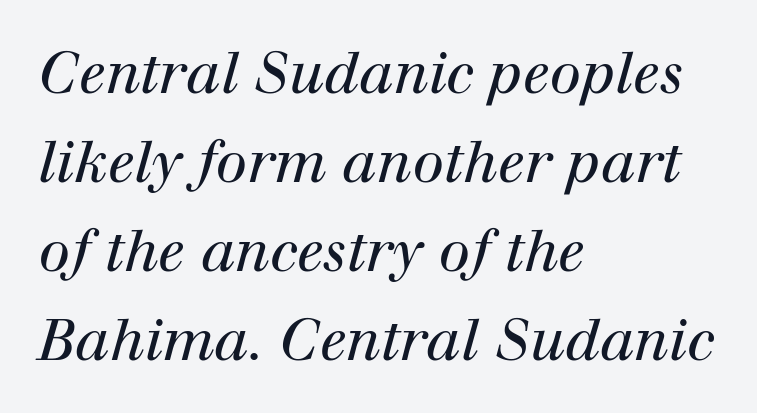
The image shows 57 px regular-weight serif type, italic (leaning right); set left-aligned, normal line spacing (1.56x), normal letter spacing, not underlined; high stroke contrast and a medium x-height.
